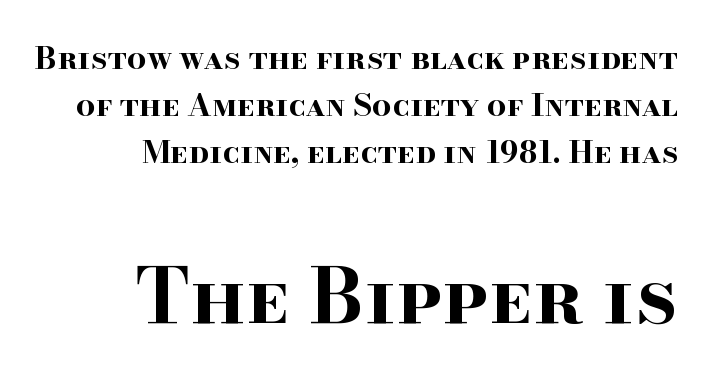
Q: Is the text bold? A: Yes.
Q: Is the text italic (slanted)? A: No, it is upright.
Q: Is the typeface a serif or a sans-serif typeface? A: Serif.
Q: Is the text underlined? A: No.
Q: How is the paragraph aligned? A: Right-aligned.
Q: Is the spacing between letters normal or unusually wide? A: Normal.
Q: Is the spacing between lines tight, normal or loose? A: Normal.
Q: Which block of text is set in a larger size, the first (top) or the second (bottom)? A: The second (bottom) one.
Q: Width (condensed, normal, or wide)? A: Wide.
Q: Stroke contrast? A: High.
Q: x-height? A: Small.
Q: Monospaced? A: No.
